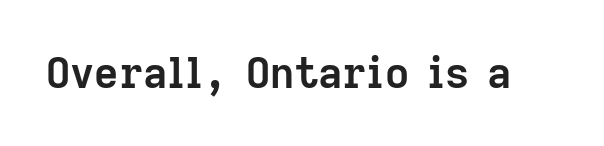
{"serif": "no", "italic": "no", "bold": "yes", "weight": "semibold", "width": "normal", "stroke_contrast": "low", "x_height": "medium", "monospaced": "no", "underline": "no", "letter_spacing": "normal", "letter_spacing_em": 0.0, "glyph_px": 42}
